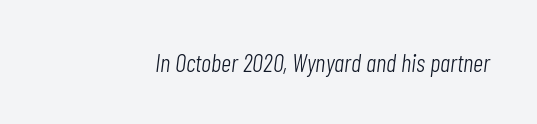
The image shows 25 px text type, italic (leaning right); set normal letter spacing, not underlined.
